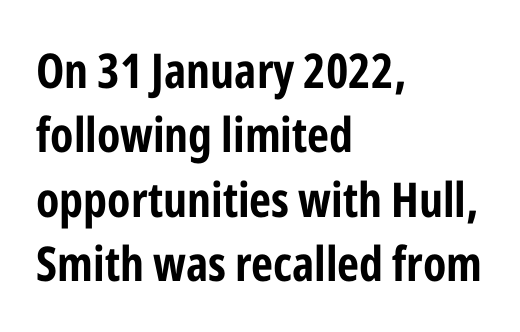
Q: Is the text italic (slanted)? A: No, it is upright.
Q: Is the typeface a serif or a sans-serif typeface? A: Sans-serif.
Q: Is the text underlined? A: No.
Q: How is the paragraph aligned? A: Left-aligned.
Q: Is the spacing between letters normal or unusually wide? A: Normal.
Q: Is the spacing between lines tight, normal or loose? A: Normal.
Q: Width (condensed, normal, or wide)? A: Condensed.
Q: Stroke contrast? A: Low.
Q: x-height? A: Medium.
Q: Monospaced? A: No.
